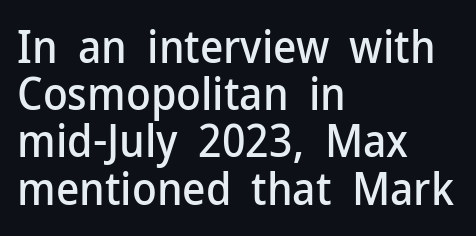
Are there feet on the stems? There aren't — it's a sans. Vertically, the passage feels compressed, each row crowding the next. The paragraph shown leans on its left margin. Upright lettering throughout.
